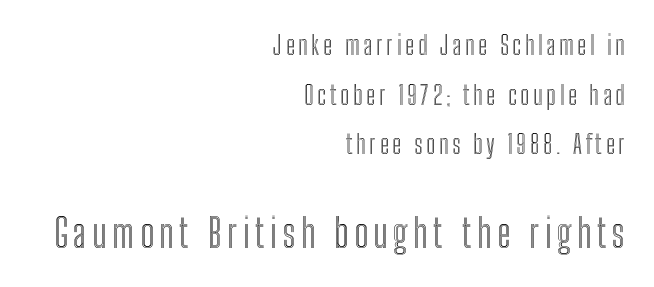
{"italic": "no", "width": "condensed", "x_height": "medium", "monospaced": "no", "underline": "no", "align": "right", "line_spacing": "loose", "line_spacing_ratio": 1.91, "larger_block": "second", "size_ratio": 1.5, "glyph_px": 39}
